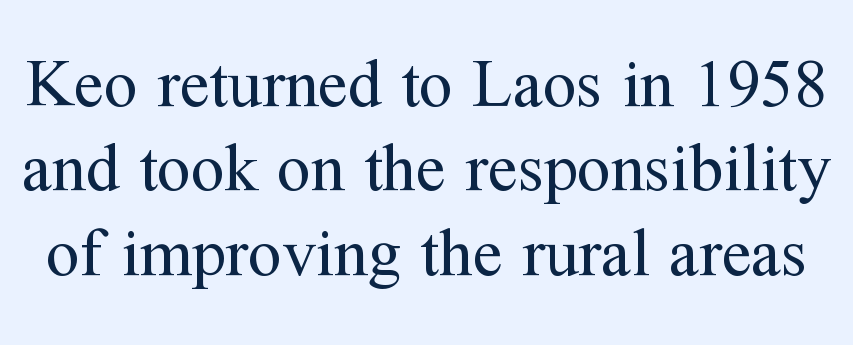
The image shows 67 px regular-weight serif type, upright; set normal line spacing (1.26x), normal letter spacing, not underlined; medium stroke contrast and a medium x-height.
